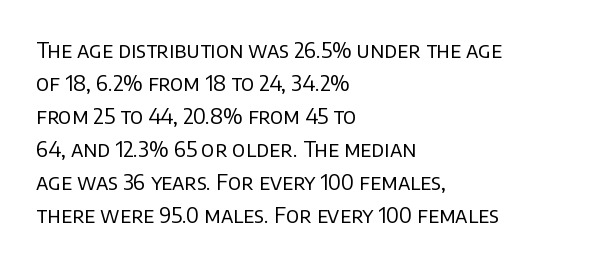
No italicization has been applied; the sample stays upright. This rendering features lettering with no underline. Summary of weight: not heavy and not bold. The typesetter chose a ragged-right arrangement here. The vertical gap from one line to the next is medium.
